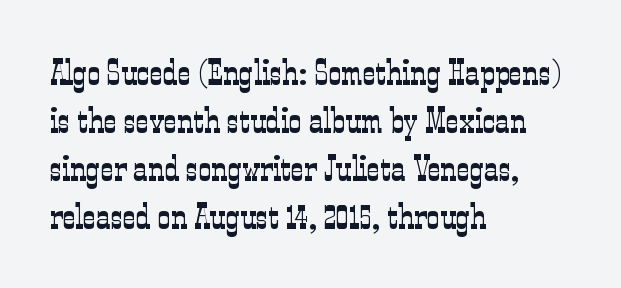
How are the letters spaced? Ordinarily, with no added tracking. The weight tops out at a normal text grade. Rendered with straight, roman letterforms. Each letter keeps its own natural width here, so spacing adapts to shape. Teacher's note: observe the even left margin — that is flush-left alignment.
